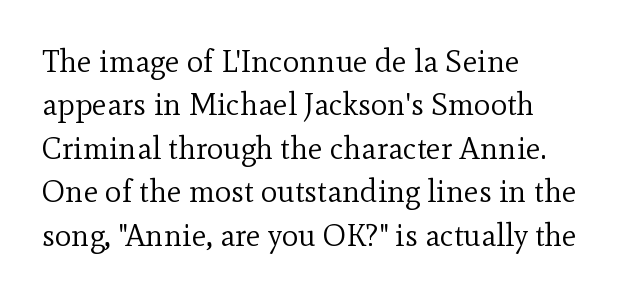
{"serif": "yes", "italic": "no", "bold": "no", "weight": "regular", "width": "normal", "x_height": "small", "monospaced": "no", "underline": "no", "align": "left", "line_spacing": "normal", "line_spacing_ratio": 1.4, "letter_spacing": "normal", "letter_spacing_em": 0.0, "glyph_px": 31}
